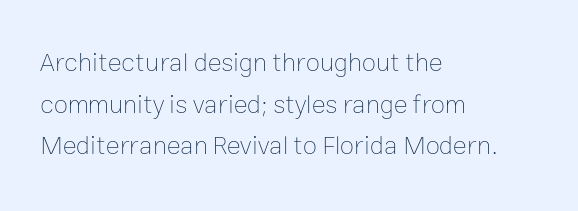
Rule under the text: the space is simply empty. One-word summary of the alignment: left. Stroke thickness stays within the range of a standard reading face or lighter. Rows of type keep a routine distance in the vertical direction. Ascenders rise straight up at ninety degrees. The tracking reads as untouched default to a designer's eye.
